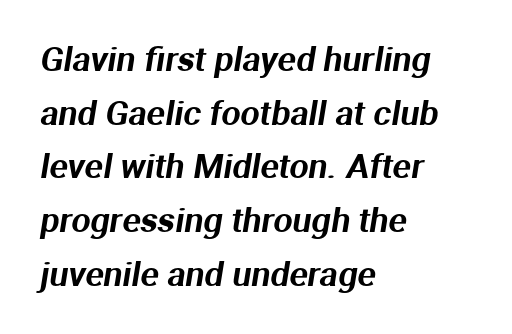
Q: Is the typeface a serif or a sans-serif typeface? A: Sans-serif.
Q: Is the text underlined? A: No.
Q: How is the paragraph aligned? A: Left-aligned.
Q: Is the spacing between letters normal or unusually wide? A: Normal.
Q: Is the spacing between lines tight, normal or loose? A: Normal.
Q: Width (condensed, normal, or wide)? A: Normal.
Q: Stroke contrast? A: Medium.
Q: x-height? A: Medium.
Q: Monospaced? A: No.
